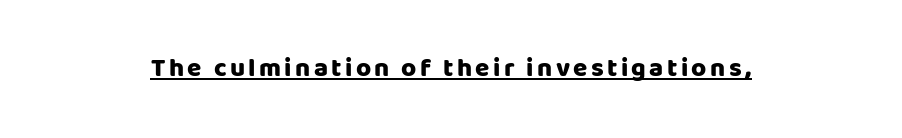
These words are printed bold, with thick strokes throughout. Where is the straight margin? There isn't one; the lines are centered. These characters rest on top of a visible drawn line. Posture: vertical.
